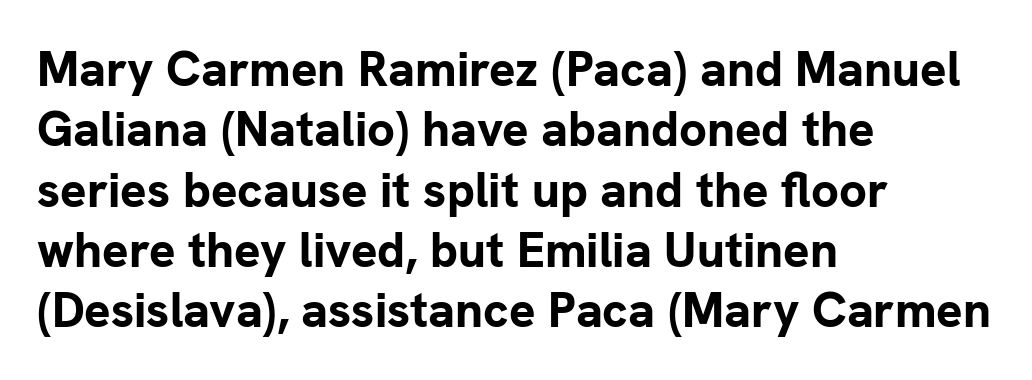
Quick note: underline off. The text was rendered using a sans face with plain stroke endings. Caption: bold face, heavy strokes. Inter-character spacing is left at the font's built-in metrics.
